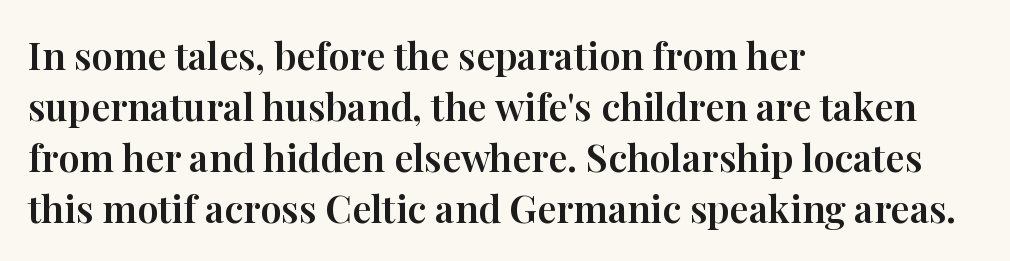
{"serif": "yes", "italic": "no", "width": "normal", "stroke_contrast": "high", "x_height": "medium", "monospaced": "no", "underline": "no", "align": "left", "line_spacing": "normal", "line_spacing_ratio": 1.34, "letter_spacing": "normal", "letter_spacing_em": 0.0, "glyph_px": 38}
